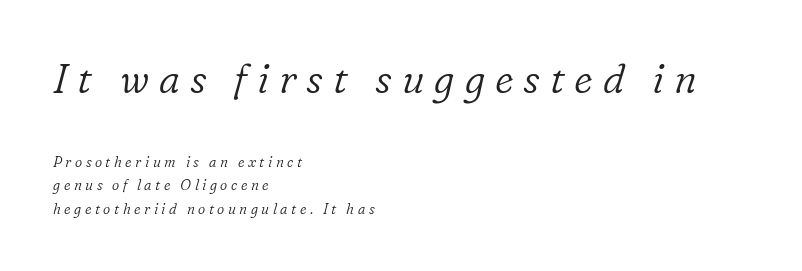
The image shows 40 px light serif type, italic (leaning right); set left-aligned, normal line spacing (1.69x), unusually wide letter spacing (+0.25 em), not underlined; the first (top) block is 2.86x larger; low stroke contrast and a medium x-height.
